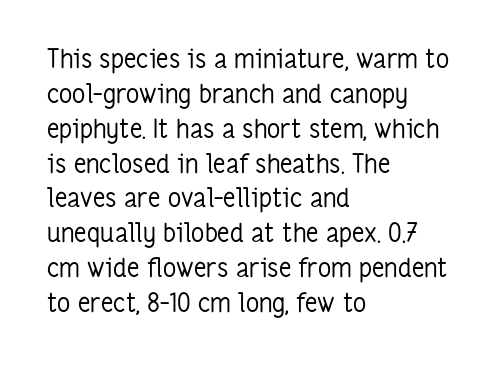
{"italic": "no", "bold": "no", "underline": "no", "align": "left", "line_spacing": "normal", "line_spacing_ratio": 1.34, "letter_spacing": "normal", "letter_spacing_em": 0.0, "glyph_px": 26}
